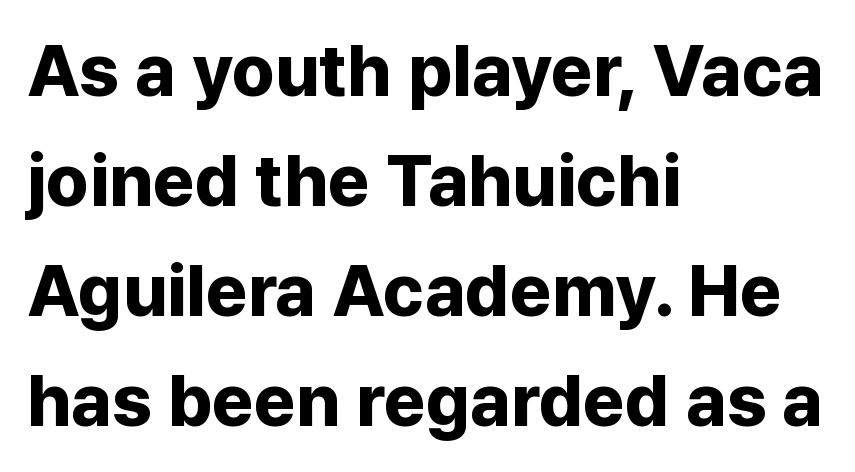
The typesetting leans heavy: a genuine bold. Underlining? Definitely not there. Each letter's strokes conclude bluntly, with no projecting serifs. The rendering uses natural spacing where letterforms have individual widths.
